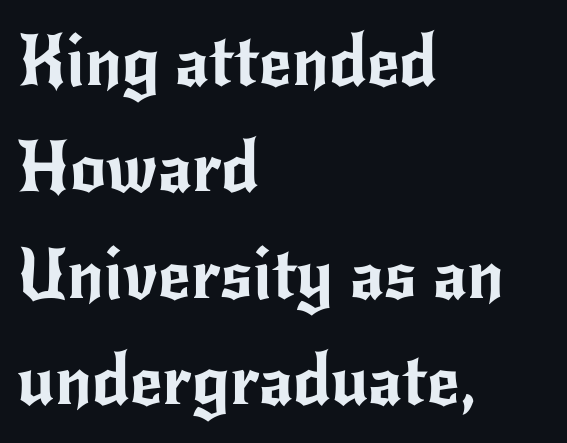
Q: Is the text italic (slanted)? A: No, it is upright.
Q: Is the typeface a serif or a sans-serif typeface? A: Sans-serif.
Q: Is the text underlined? A: No.
Q: How is the paragraph aligned? A: Left-aligned.
Q: Is the spacing between letters normal or unusually wide? A: Normal.
Q: Is the spacing between lines tight, normal or loose? A: Normal.
Q: Width (condensed, normal, or wide)? A: Normal.
Q: Stroke contrast? A: Low.
Q: x-height? A: Small.
Q: Monospaced? A: No.
